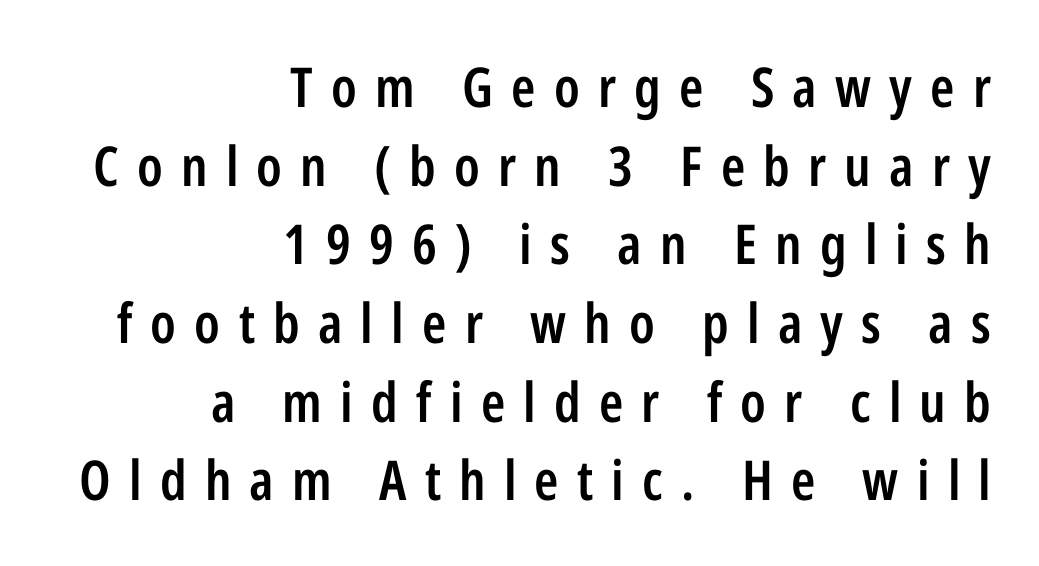
The image shows 55 px semibold, condensed sans-serif type, upright; set right-aligned, normal line spacing (1.43x), unusually wide letter spacing (+0.33 em), not underlined; low stroke contrast and a medium x-height.
